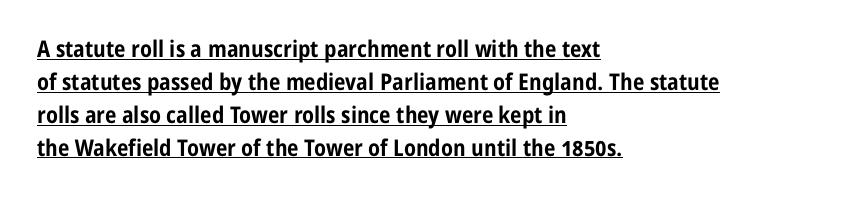
The image shows 23 px bold type, upright; set left-aligned, normal line spacing (1.43x), normal letter spacing, underlined.
